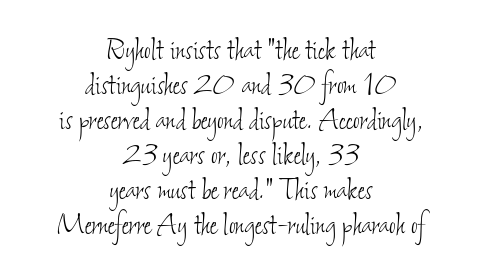
Unmarked baselines from the first word to the last. The face looks like a standard text weight, possibly lighter. The rendering keeps characters at their native spacing. Whoever set this chose condensed vertical rhythm over breathing room. The rendering uses natural spacing where letterforms have individual widths.
